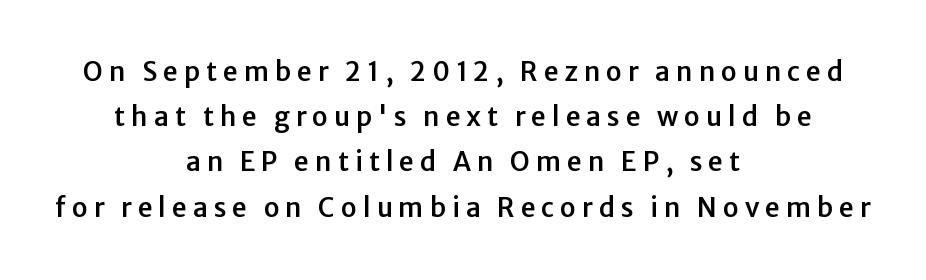
Q: Is the text italic (slanted)? A: No, it is upright.
Q: Is the text underlined? A: No.
Q: How is the paragraph aligned? A: Centered.
Q: Is the spacing between letters normal or unusually wide? A: Unusually wide.
